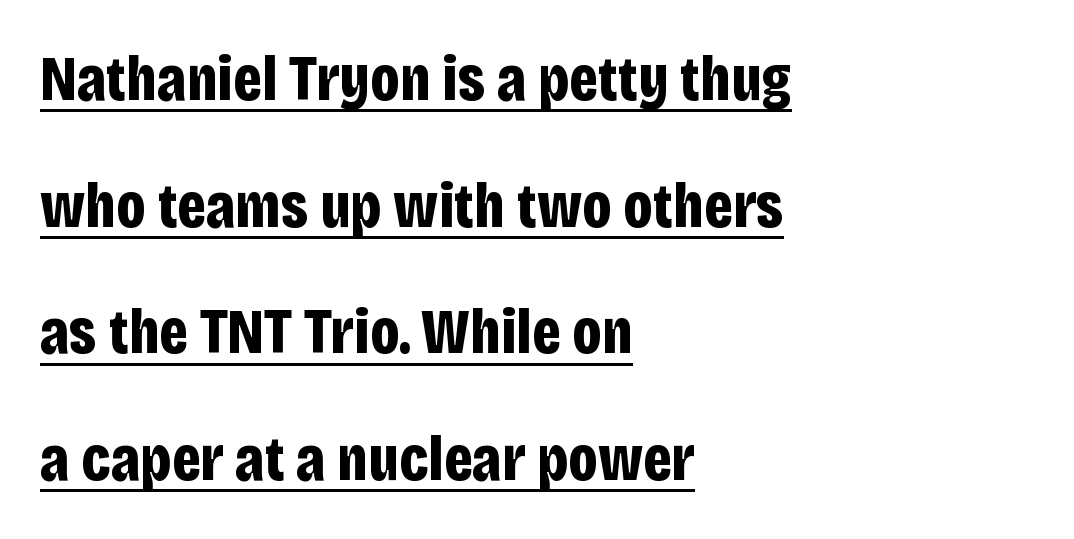
The image shows 64 px bold, condensed sans-serif type, upright; set left-aligned, loose line spacing (1.98x), normal letter spacing, underlined; low stroke contrast and a large x-height.
